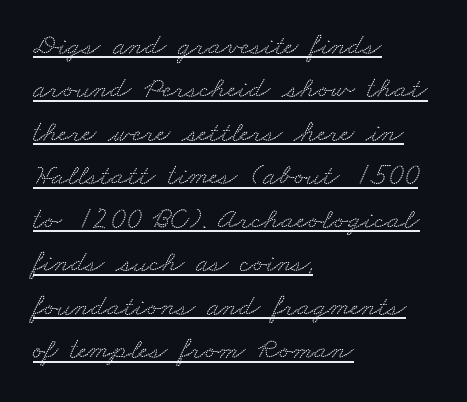
{"width": "wide", "stroke_contrast": "low", "x_height": "small", "monospaced": "no", "underline": "yes", "align": "left", "line_spacing": "normal", "line_spacing_ratio": 1.45, "letter_spacing": "normal", "letter_spacing_em": 0.0, "glyph_px": 30}
